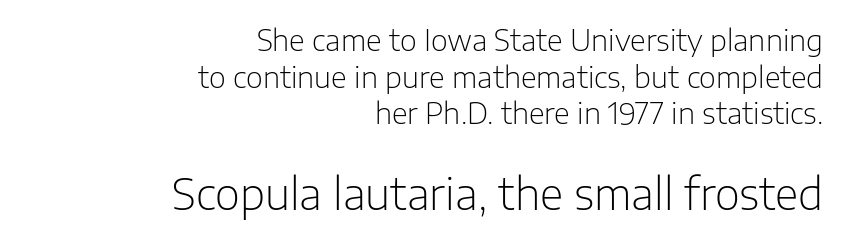
{"serif": "no", "italic": "no", "bold": "no", "weight": "light", "width": "normal", "stroke_contrast": "low", "x_height": "medium", "monospaced": "no", "underline": "no", "align": "right", "line_spacing": "normal", "line_spacing_ratio": 1.26, "letter_spacing": "normal", "letter_spacing_em": 0.0, "larger_block": "second", "size_ratio": 1.48, "glyph_px": 43}
